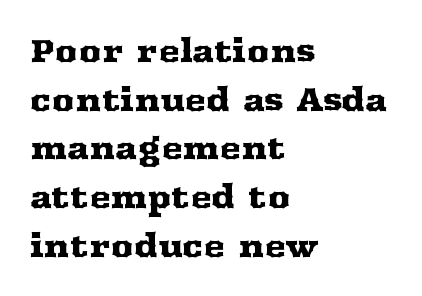
{"serif": "yes", "italic": "no", "width": "wide", "stroke_contrast": "medium", "x_height": "medium", "monospaced": "no", "underline": "no", "align": "left", "line_spacing": "normal", "line_spacing_ratio": 1.52, "letter_spacing": "normal", "letter_spacing_em": 0.0, "glyph_px": 32}
